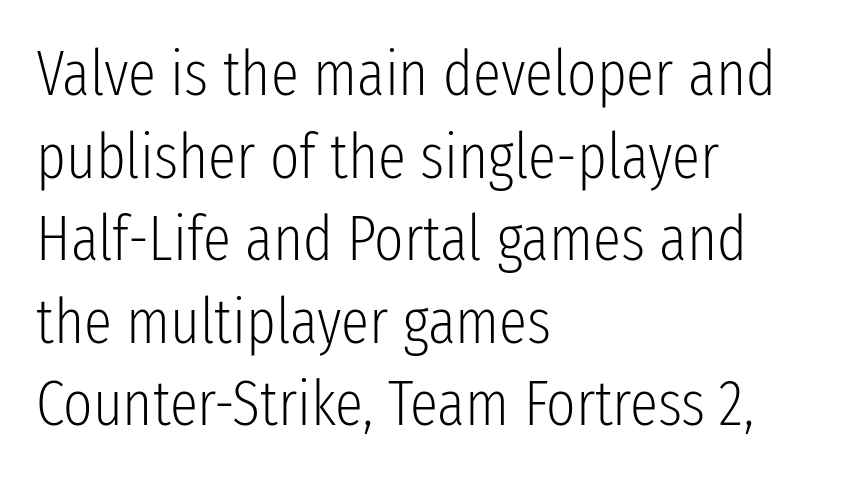
{"serif": "no", "italic": "no", "bold": "no", "weight": "light", "width": "condensed", "stroke_contrast": "low", "x_height": "medium", "monospaced": "no", "underline": "no", "align": "left", "line_spacing": "normal", "line_spacing_ratio": 1.31, "letter_spacing": "normal", "letter_spacing_em": 0.0, "glyph_px": 63}
